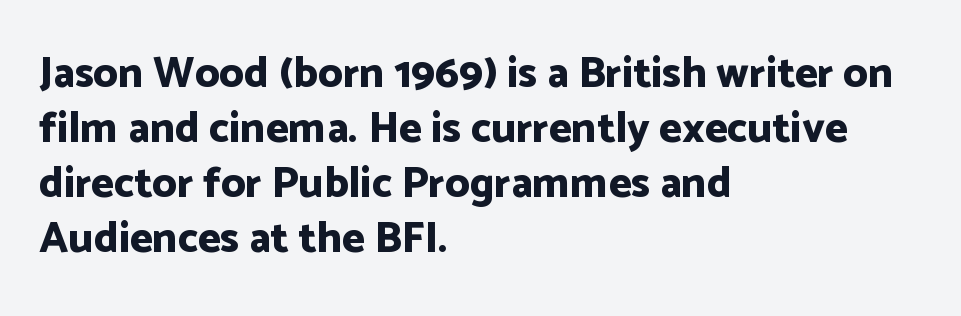
Q: Is the text bold? A: Yes.
Q: Is the text italic (slanted)? A: No, it is upright.
Q: Is the typeface a serif or a sans-serif typeface? A: Sans-serif.
Q: Is the text underlined? A: No.
Q: How is the paragraph aligned? A: Left-aligned.
Q: Is the spacing between letters normal or unusually wide? A: Normal.
Q: Is the spacing between lines tight, normal or loose? A: Normal.
Q: Width (condensed, normal, or wide)? A: Normal.
Q: Stroke contrast? A: Low.
Q: x-height? A: Medium.
Q: Monospaced? A: No.
